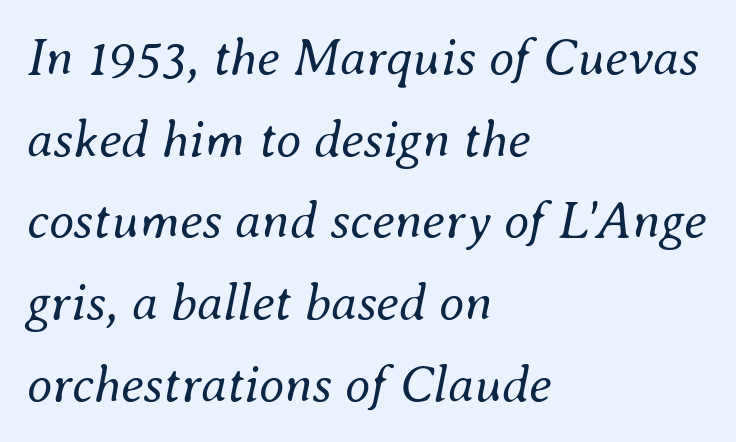
The image shows 52 px regular-weight type, italic (leaning right); set left-aligned, normal line spacing (1.57x), normal letter spacing, not underlined; medium stroke contrast and a small x-height.
